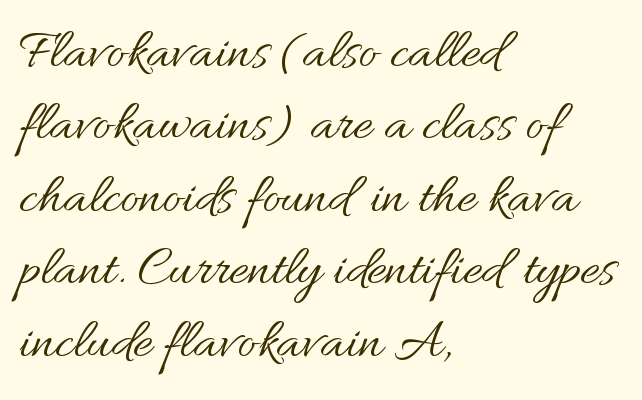
Interline gaps are of average width in this sample. The passage shown is typed in a proportional face where columns would drift. The text block is weighted toward the left margin, trailing off unevenly rightward. Lines of text with bare space underneath.
